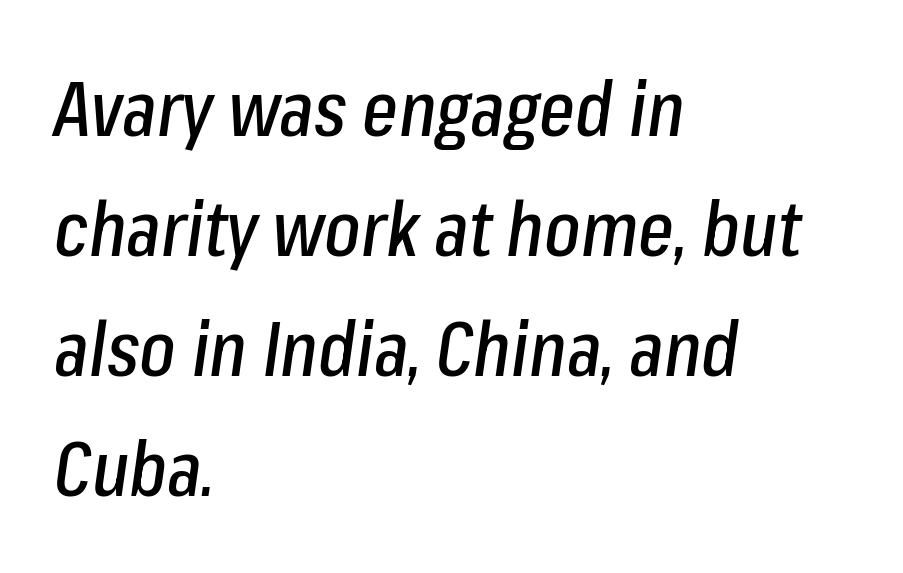
A bare baseline throughout the passage. Between one letter and the next there's only the usual sliver of space. Yep, that's italic — everything's leaning. Varying glyph widths throughout — classic text-font behaviour.
